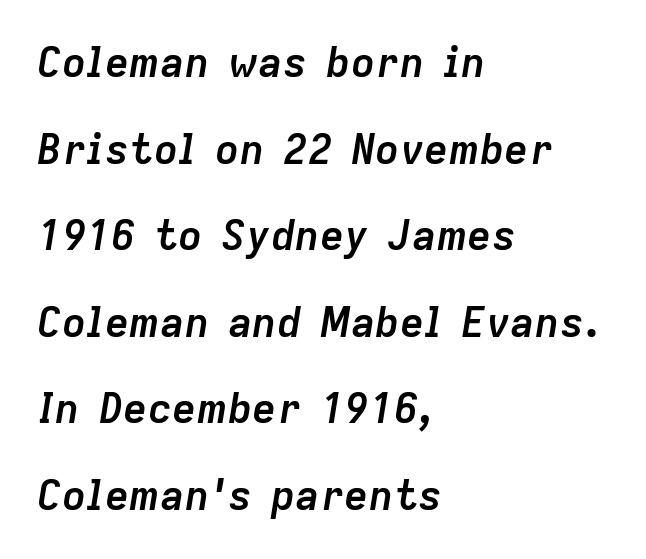
{"italic": "yes", "lean": "right", "slant_degrees": 9, "bold": "yes", "weight": "semibold", "width": "normal", "stroke_contrast": "low", "x_height": "medium", "monospaced": "no", "underline": "no", "align": "left", "line_spacing": "loose", "line_spacing_ratio": 2.11, "letter_spacing": "normal", "letter_spacing_em": 0.0, "glyph_px": 41}
